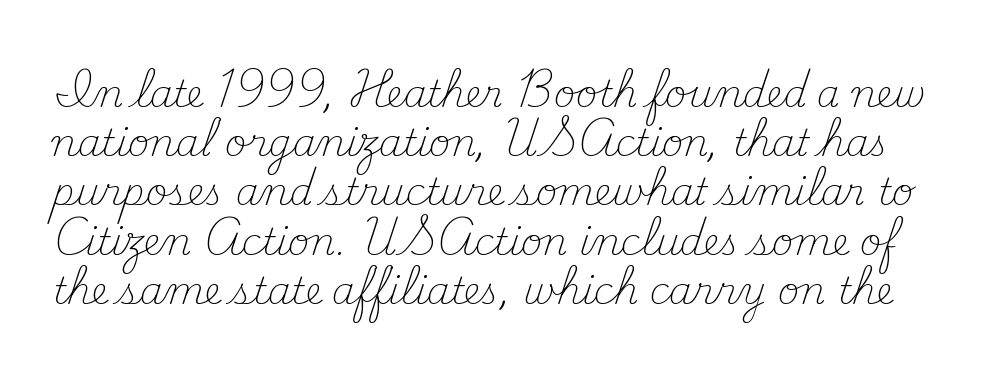
{"serif": "yes", "bold": "no", "weight": "light", "width": "normal", "stroke_contrast": "medium", "x_height": "small", "monospaced": "no", "underline": "no", "line_spacing": "normal", "line_spacing_ratio": 1.33, "letter_spacing": "normal", "letter_spacing_em": 0.0, "glyph_px": 37}
